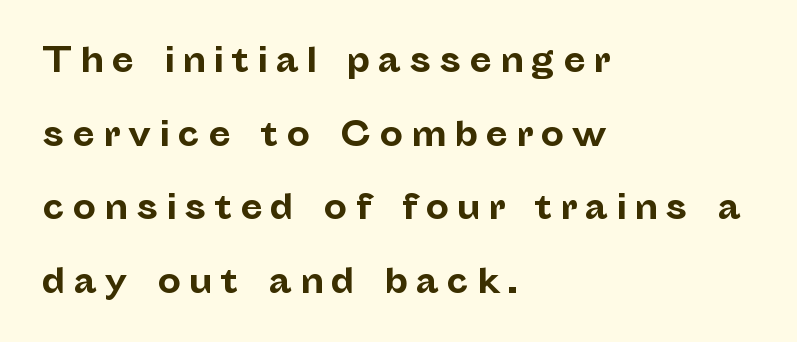
The image shows 33 px bold sans-serif type, upright; set left-aligned, loose line spacing (2.23x), unusually wide letter spacing (+0.23 em), not underlined; low stroke contrast and a medium x-height.
